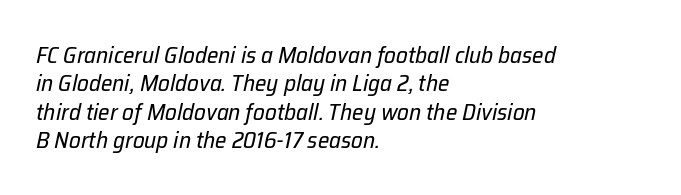
Q: Is the text bold? A: No.
Q: Is the text italic (slanted)? A: Yes, it leans right by about 12 degrees.
Q: Is the text underlined? A: No.
Q: How is the paragraph aligned? A: Left-aligned.
Q: Is the spacing between letters normal or unusually wide? A: Normal.
